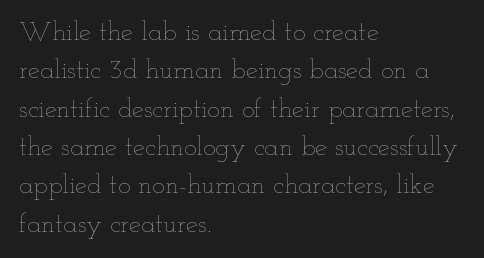
Q: Is the text bold? A: No.
Q: Is the text italic (slanted)? A: No, it is upright.
Q: Is the text underlined? A: No.
Q: How is the paragraph aligned? A: Left-aligned.
Q: Is the spacing between letters normal or unusually wide? A: Normal.
Q: Is the spacing between lines tight, normal or loose? A: Normal.
